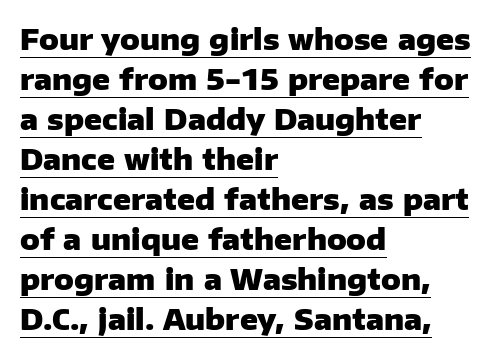
Q: Is the text bold? A: Yes.
Q: Is the text italic (slanted)? A: No, it is upright.
Q: Is the typeface a serif or a sans-serif typeface? A: Sans-serif.
Q: Is the text underlined? A: Yes.
Q: How is the paragraph aligned? A: Left-aligned.
Q: Is the spacing between letters normal or unusually wide? A: Normal.
Q: Is the spacing between lines tight, normal or loose? A: Normal.
Q: Width (condensed, normal, or wide)? A: Normal.
Q: Stroke contrast? A: Low.
Q: x-height? A: Medium.
Q: Monospaced? A: No.
